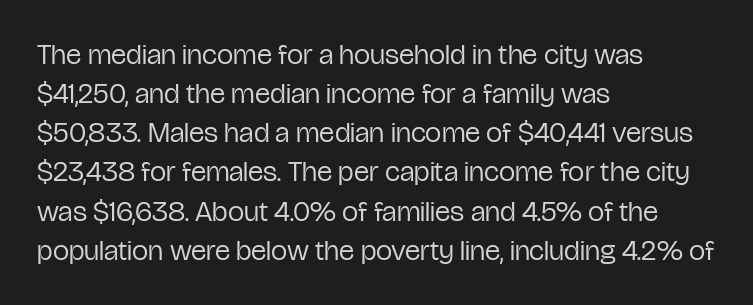
{"serif": "no", "italic": "no", "bold": "no", "weight": "regular", "width": "condensed", "stroke_contrast": "low", "x_height": "medium", "monospaced": "no", "underline": "no", "align": "left", "line_spacing": "normal", "line_spacing_ratio": 1.35, "letter_spacing": "normal", "letter_spacing_em": 0.0, "glyph_px": 29}
